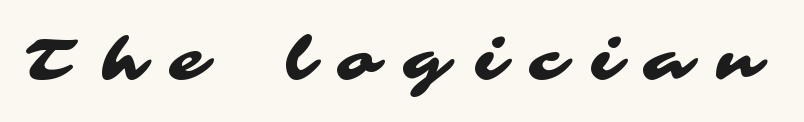
The image shows 57 px wide sans-serif type; set unusually wide letter spacing (+0.48 em), not underlined; medium stroke contrast and a medium x-height.
